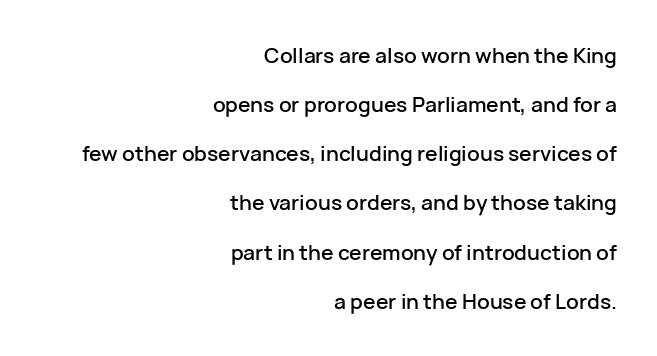
{"italic": "no", "underline": "no", "align": "right", "line_spacing": "loose", "line_spacing_ratio": 2.34, "letter_spacing": "normal", "letter_spacing_em": 0.0, "glyph_px": 21}
